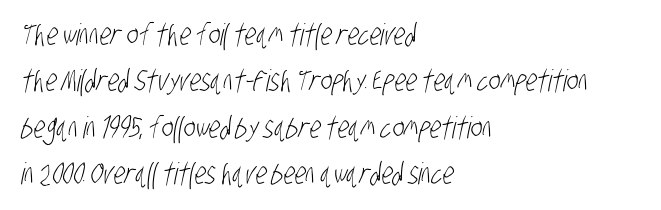
Just letters on the line, the space beneath them empty. Looks like regular typesetting: each glyph gets only the width it needs. To sum up the face: it is a sans, with no serifs. This rendering leaves character spacing at its baseline value. The face looks like a standard text weight, possibly lighter. The typesetter chose a ragged-right arrangement here.
